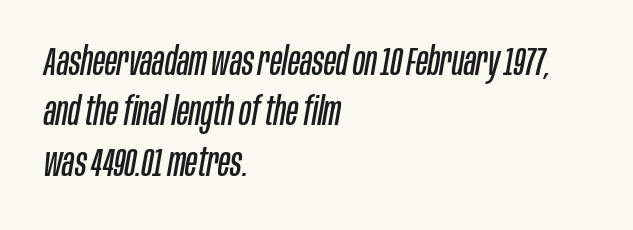
Q: Is the text bold? A: No.
Q: Is the text italic (slanted)? A: Yes, it leans right by about 10 degrees.
Q: Is the text underlined? A: No.
Q: How is the paragraph aligned? A: Left-aligned.
Q: Is the spacing between letters normal or unusually wide? A: Normal.
Q: Is the spacing between lines tight, normal or loose? A: Normal.
Q: Width (condensed, normal, or wide)? A: Condensed.
Q: Stroke contrast? A: Low.
Q: x-height? A: Large.
Q: Monospaced? A: No.
